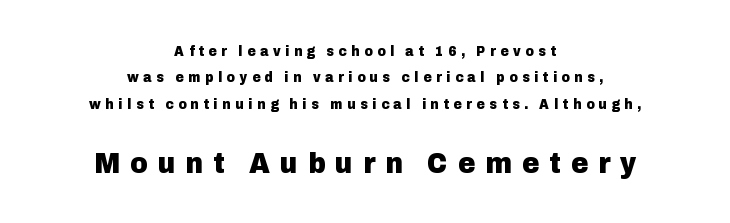
The image shows 30 px heavy sans-serif type, upright; set centered, line spacing 1.88x, unusually wide letter spacing (+0.33 em), not underlined; the second (bottom) block is 2.14x larger; low stroke contrast and a medium x-height.
